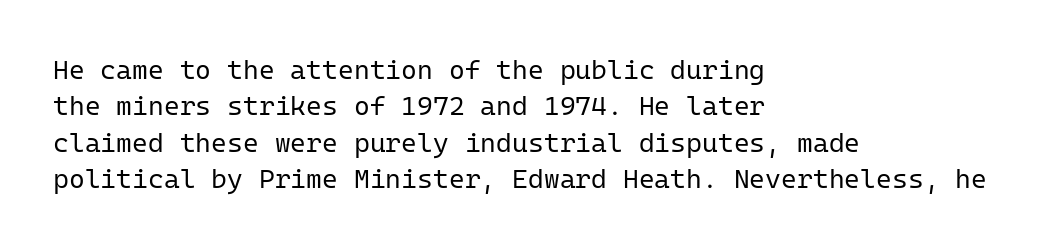
{"italic": "no", "bold": "no", "underline": "no", "align": "left", "line_spacing": "normal", "line_spacing_ratio": 1.35, "letter_spacing": "normal", "letter_spacing_em": 0.0, "glyph_px": 27}
